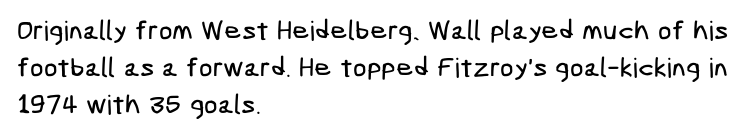
The lines are quadded left. The passage shown stacks its lines at a standard gap. Type without underlining. The passage shown has conventional tracking throughout.
